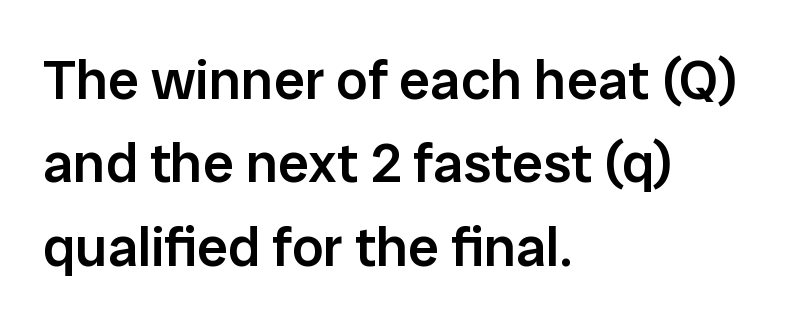
{"serif": "no", "italic": "no", "bold": "semi", "weight": "semibold", "width": "normal", "stroke_contrast": "low", "x_height": "medium", "monospaced": "no", "underline": "no", "align": "left", "line_spacing": "normal", "line_spacing_ratio": 1.49, "letter_spacing": "normal", "letter_spacing_em": 0.0, "glyph_px": 56}
